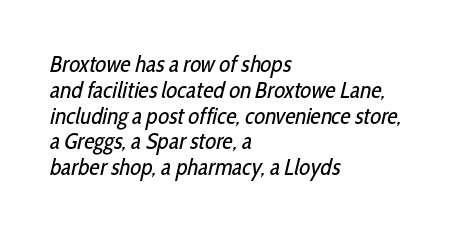
Cramped leading. In terms of letterspacing, this is plain default setting. Is the stroke heavy? The answer is a plain regular-or-lighter. The specimen omits any rule beneath the text block's lines. In CSS terms this would be text-align: left.
